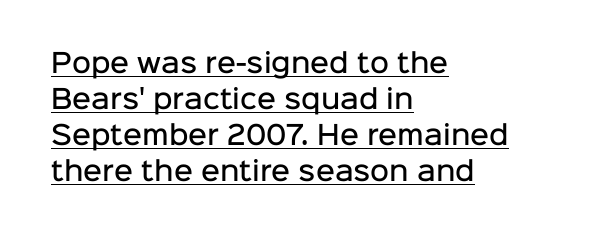
{"italic": "no", "bold": "semi", "underline": "yes", "align": "left", "line_spacing": "normal", "line_spacing_ratio": 1.38, "letter_spacing": "normal", "letter_spacing_em": 0.0, "glyph_px": 26}
